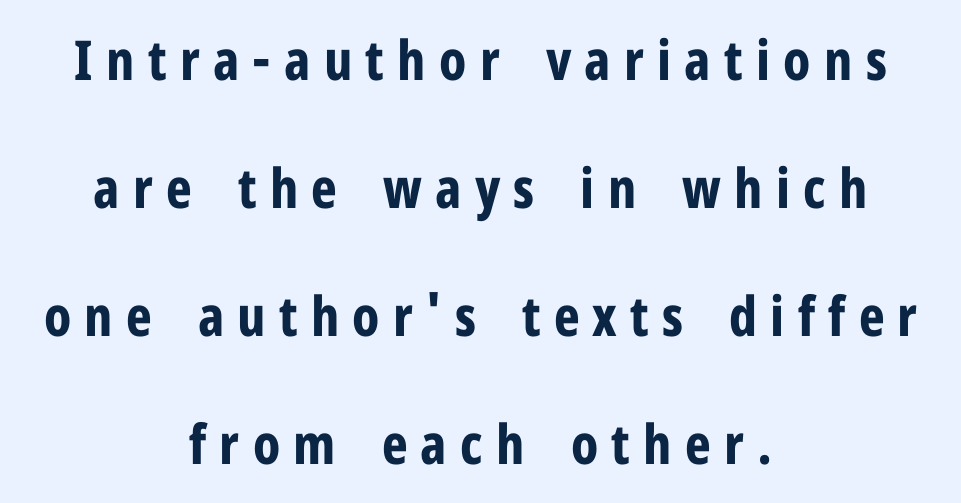
Letters rest on an invisible, unmarked baseline. Note: no serifs on the glyphs. Typesetter's note: full bold, strokes at maximum text heaviness. These lines stack symmetrically, like a column narrowing and widening about its center. This is the regular roman posture of the typeface. You could not count columns in this text — the font is proportionally spaced.
